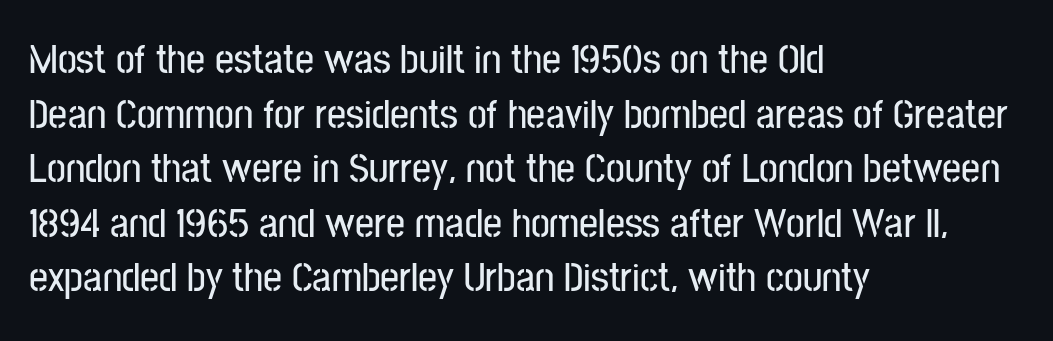
Words appear dense and cohesive because spacing is normal. Beneath every word, the page is bare. Think of a printed novel: that variable character pitch is what you see here. A roman cut, with each character standing at attention.
